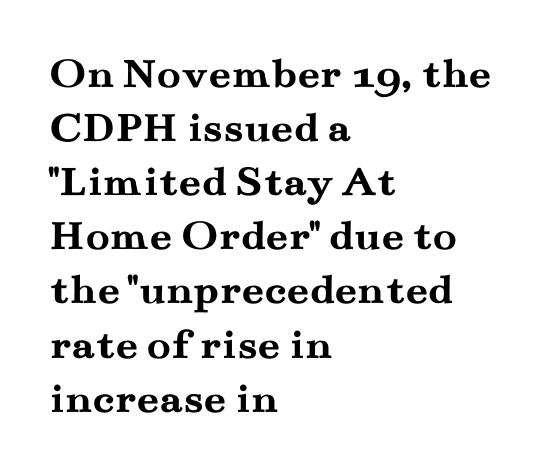
Q: Is the text bold? A: Yes.
Q: Is the text italic (slanted)? A: No, it is upright.
Q: Is the typeface a serif or a sans-serif typeface? A: Serif.
Q: Is the text underlined? A: No.
Q: How is the paragraph aligned? A: Left-aligned.
Q: Is the spacing between letters normal or unusually wide? A: Normal.
Q: Width (condensed, normal, or wide)? A: Wide.
Q: Stroke contrast? A: Medium.
Q: x-height? A: Small.
Q: Monospaced? A: No.
